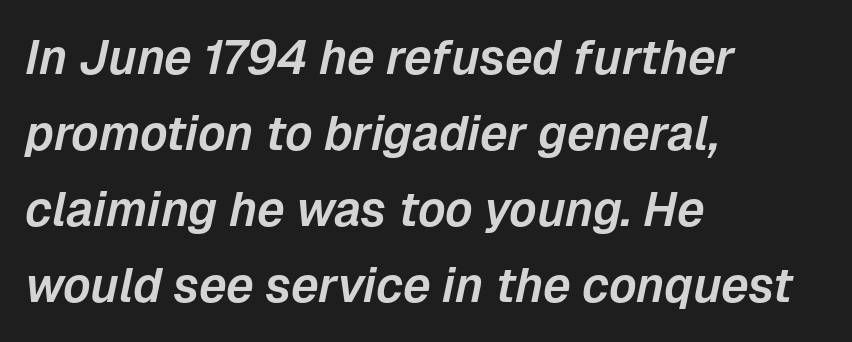
{"italic": "yes", "lean": "right", "slant_degrees": 12, "width": "normal", "stroke_contrast": "low", "x_height": "medium", "monospaced": "no", "underline": "no", "align": "left", "line_spacing": "normal", "line_spacing_ratio": 1.58, "letter_spacing": "normal", "letter_spacing_em": 0.0, "glyph_px": 48}
